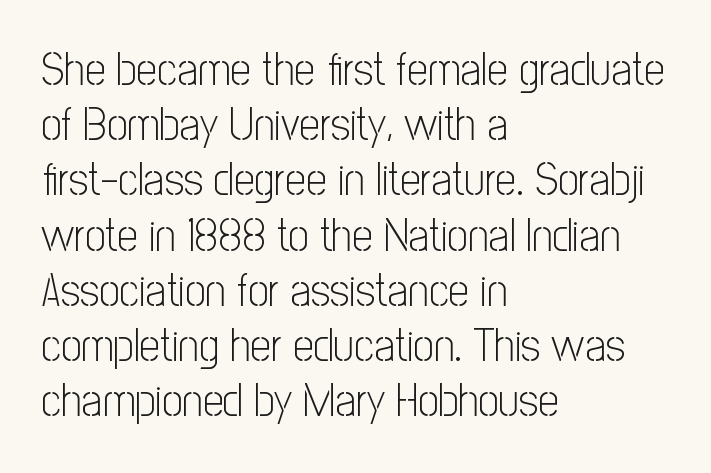
{"serif": "no", "italic": "no", "bold": "no", "weight": "light", "width": "condensed", "stroke_contrast": "low", "x_height": "medium", "monospaced": "no", "underline": "no", "align": "left", "line_spacing_ratio": 1.2, "letter_spacing": "normal", "letter_spacing_em": 0.0, "glyph_px": 46}
